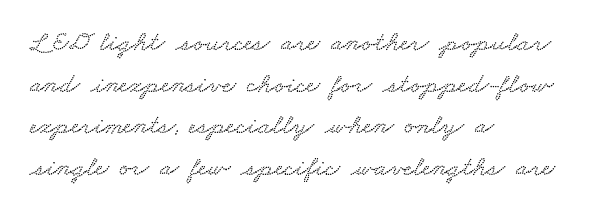
Q: Is the text underlined? A: No.
Q: How is the paragraph aligned? A: Left-aligned.
Q: Is the spacing between letters normal or unusually wide? A: Normal.
Q: Is the spacing between lines tight, normal or loose? A: Normal.
Q: Width (condensed, normal, or wide)? A: Wide.
Q: Stroke contrast? A: Low.
Q: x-height? A: Small.
Q: Monospaced? A: No.
